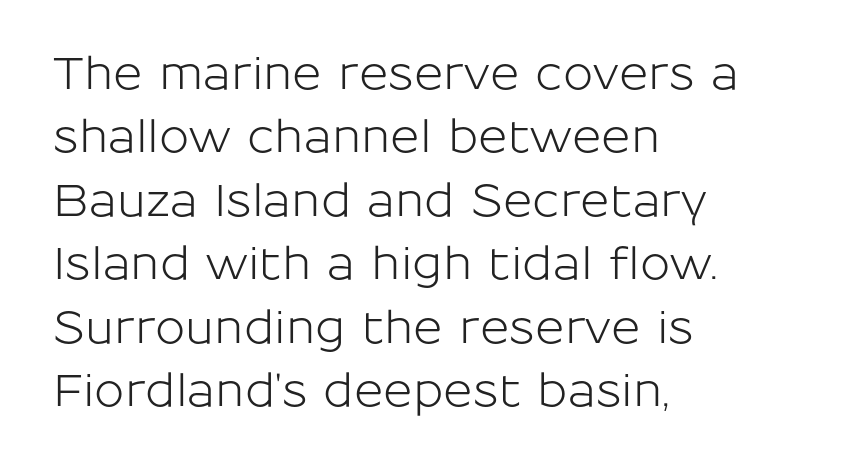
Q: Is the text italic (slanted)? A: No, it is upright.
Q: Is the typeface a serif or a sans-serif typeface? A: Sans-serif.
Q: Is the text underlined? A: No.
Q: How is the paragraph aligned? A: Left-aligned.
Q: Is the spacing between letters normal or unusually wide? A: Normal.
Q: Is the spacing between lines tight, normal or loose? A: Normal.
Q: Width (condensed, normal, or wide)? A: Normal.
Q: Stroke contrast? A: Low.
Q: x-height? A: Medium.
Q: Monospaced? A: No.
